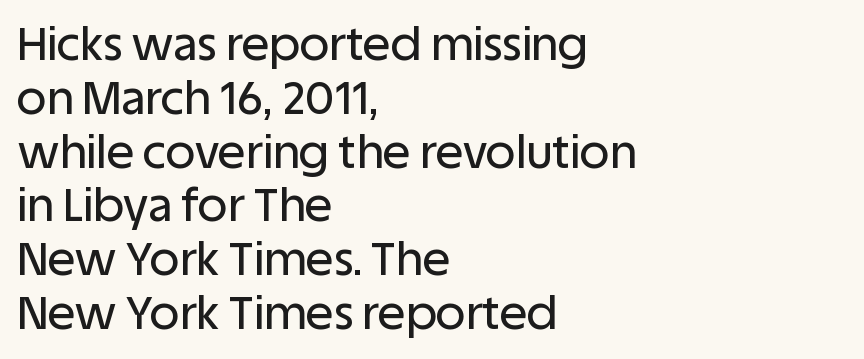
{"serif": "no", "italic": "no", "width": "normal", "stroke_contrast": "low", "x_height": "large", "monospaced": "no", "underline": "no", "align": "left", "line_spacing_ratio": 1.17, "letter_spacing": "normal", "letter_spacing_em": 0.0, "glyph_px": 46}
